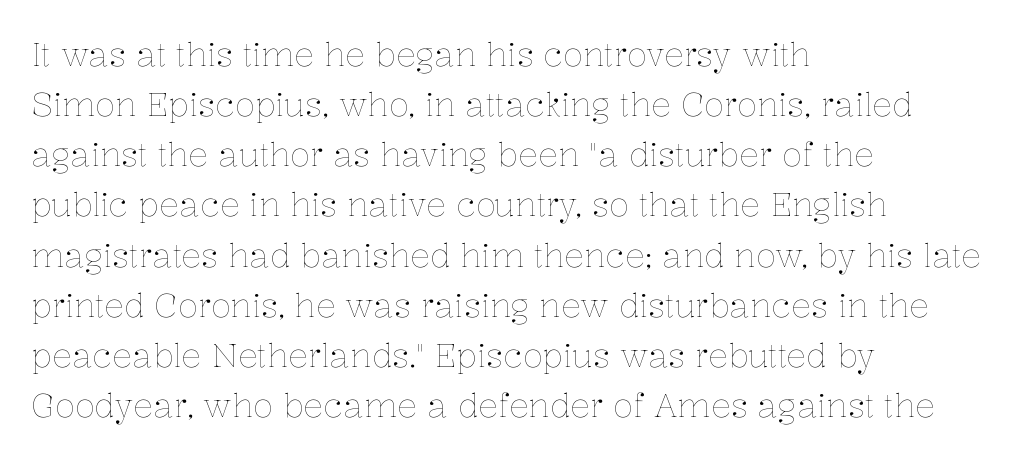
{"italic": "no", "bold": "no", "weight": "thin", "width": "normal", "stroke_contrast": "low", "x_height": "medium", "monospaced": "no", "underline": "no", "align": "left", "line_spacing": "normal", "line_spacing_ratio": 1.52, "letter_spacing": "normal", "letter_spacing_em": 0.0, "glyph_px": 33}
